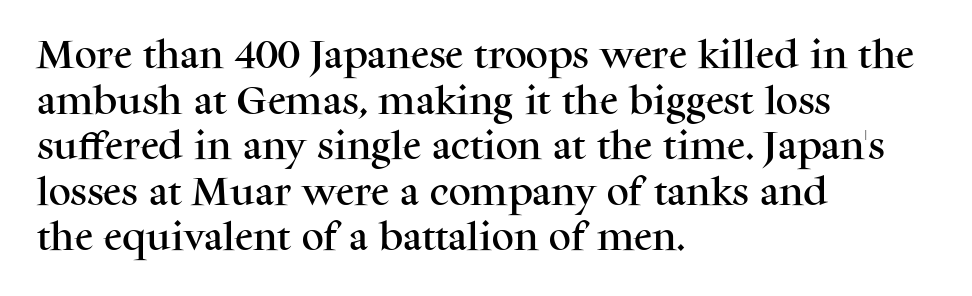
Baseline-to-baseline distance is the conventional proportion of letter height. Does the type have serifs? Yes, each stem ends in a small foot. Do the characters align in a grid? No, the font is proportional. The words here are not underlined.
